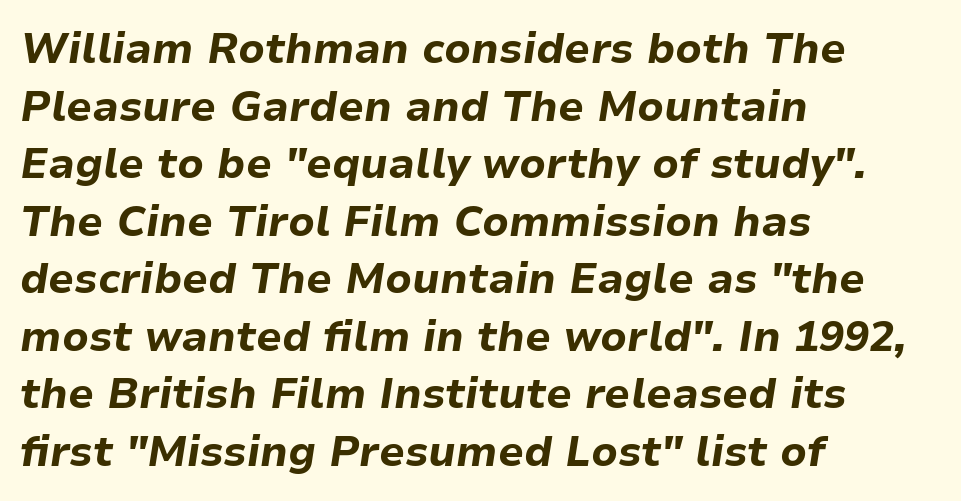
Q: Is the text bold? A: Yes.
Q: Is the text italic (slanted)? A: Yes, it leans right by about 9 degrees.
Q: Is the text underlined? A: No.
Q: How is the paragraph aligned? A: Left-aligned.
Q: Is the spacing between letters normal or unusually wide? A: Normal.
Q: Is the spacing between lines tight, normal or loose? A: Normal.
Q: Width (condensed, normal, or wide)? A: Normal.
Q: Stroke contrast? A: Low.
Q: x-height? A: Medium.
Q: Monospaced? A: No.
